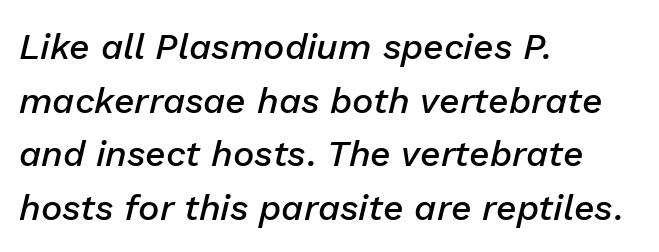
Looking at the ascenders, they clearly lean. Between one letter and the next there's only the usual sliver of space. Quick note: underline off. This is moderately heavy type, rendered in semibold.
